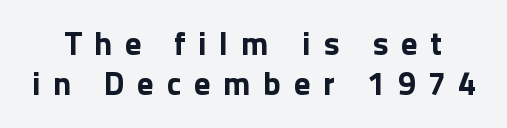
Q: Is the text bold? A: Yes.
Q: Is the text italic (slanted)? A: No, it is upright.
Q: Is the typeface a serif or a sans-serif typeface? A: Sans-serif.
Q: Is the text underlined? A: No.
Q: Is the spacing between letters normal or unusually wide? A: Unusually wide.
Q: Width (condensed, normal, or wide)? A: Normal.
Q: x-height? A: Medium.
Q: Monospaced? A: No.
